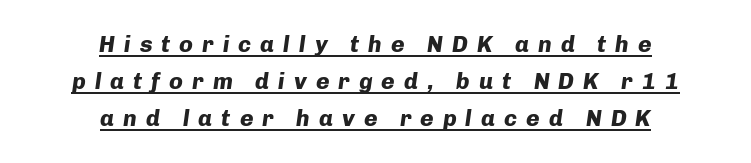
The image shows 23 px bold type, italic (leaning right); set centered, normal line spacing (1.61x), unusually wide letter spacing (+0.39 em), underlined.
